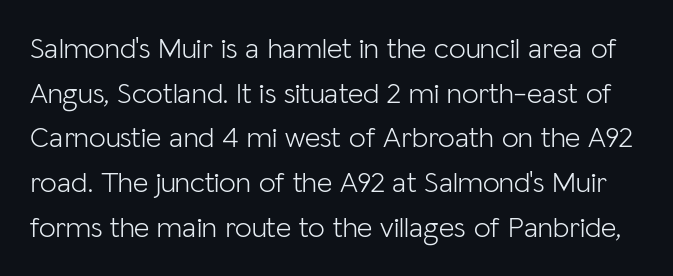
Q: Is the text bold? A: No.
Q: Is the text italic (slanted)? A: No, it is upright.
Q: Is the typeface a serif or a sans-serif typeface? A: Sans-serif.
Q: Is the text underlined? A: No.
Q: Is the spacing between letters normal or unusually wide? A: Normal.
Q: Is the spacing between lines tight, normal or loose? A: Normal.
Q: Width (condensed, normal, or wide)? A: Normal.
Q: Stroke contrast? A: Low.
Q: x-height? A: Medium.
Q: Monospaced? A: No.
